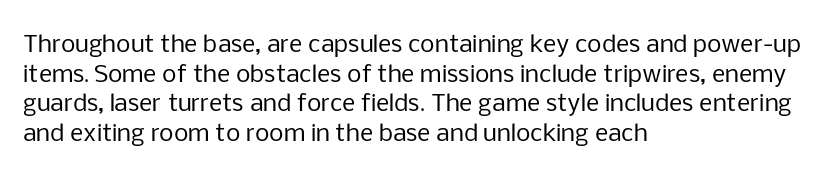
The lines sit at an ordinary, default distance from one another. The rag falls on the right side of this text block. The characters are drawn with everyday or finer stroke widths. Descender tails drop into unmarked territory.
